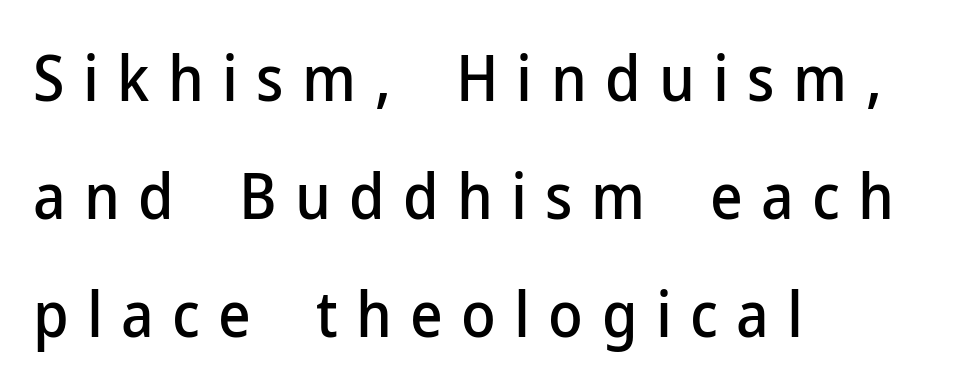
A roman cut, with each character standing at attention. The passage shown is typed in a proportional face where columns would drift. Words appear elongated and porous because spacing is wide. This rendering employs a face without finishing strokes, i.e., a sans-serif. Each row of text sits above clean, open space.
